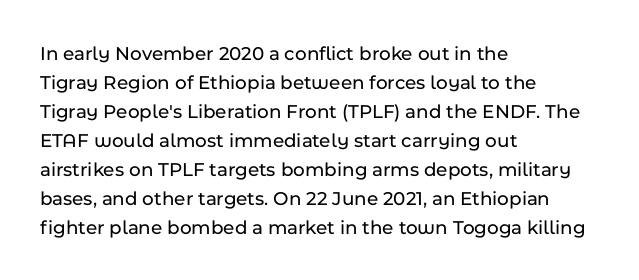
Rows of type keep a routine distance in the vertical direction. Is the block centered? No — it sits flush against the left margin. No italicization has been applied; the sample stays upright. Letters rest on an invisible, unmarked baseline.
